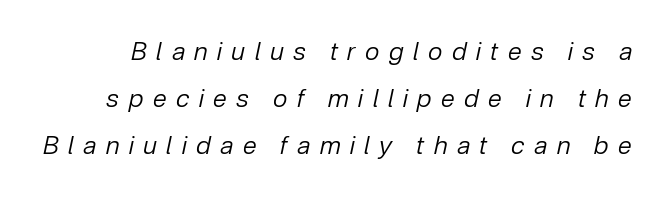
{"italic": "yes", "lean": "right", "slant_degrees": 12, "bold": "no", "underline": "no", "line_spacing_ratio": 1.89, "letter_spacing": "wide", "letter_spacing_em": 0.38, "glyph_px": 25}
